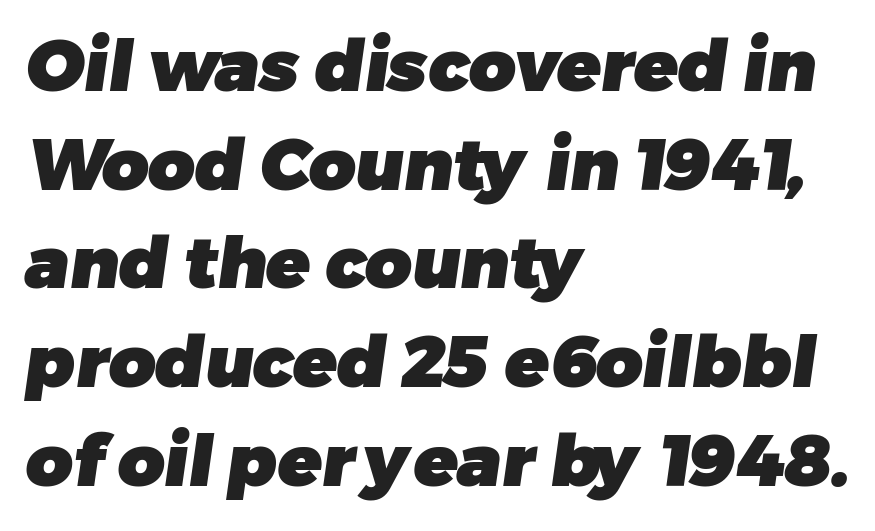
Q: Is the text bold? A: Yes.
Q: Is the typeface a serif or a sans-serif typeface? A: Sans-serif.
Q: Is the text underlined? A: No.
Q: How is the paragraph aligned? A: Left-aligned.
Q: Is the spacing between letters normal or unusually wide? A: Normal.
Q: Is the spacing between lines tight, normal or loose? A: Normal.
Q: Width (condensed, normal, or wide)? A: Normal.
Q: Stroke contrast? A: Low.
Q: x-height? A: Medium.
Q: Monospaced? A: No.
